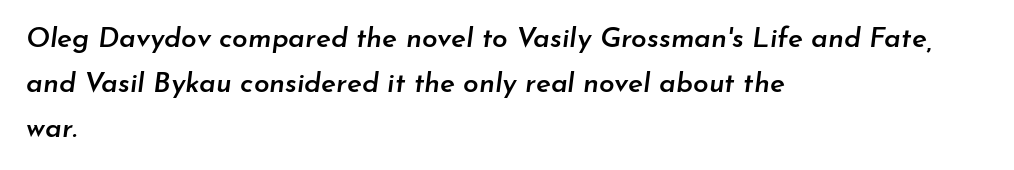
Standard letterfit; no display-style spreading of the glyphs. These lines were composed using italics. Left-aligned paragraph, ragged on the right. Any mark beneath the type? The region is blank.
